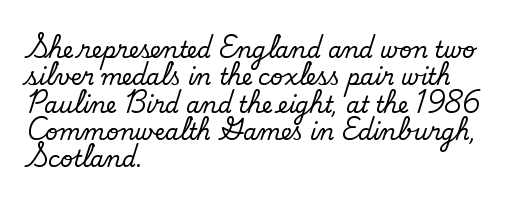
Does extra space separate the letters? No, they use regular spacing. Is the stroke heavy? The answer is a plain regular-or-lighter. Descenders are the only things crossing below the line. The paragraph shown leans on its left margin.
